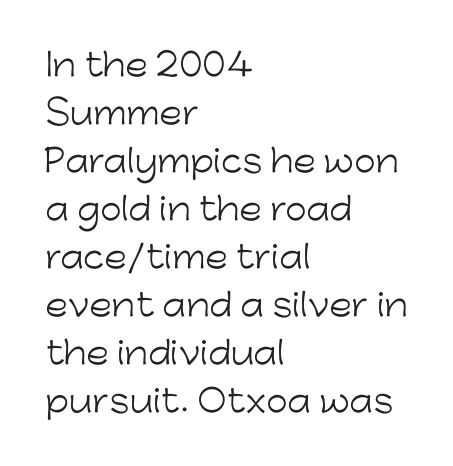
Posture: straight, roman, zero tilt. Is this a heavy cut? Hardly; it is regular or lighter. The passage shown is not underscored anywhere. The rows are spaced the way most documents space them. Spacing verdict: proportional, widths tailored to each character. How are the letters spaced? Ordinarily, with no added tracking.
